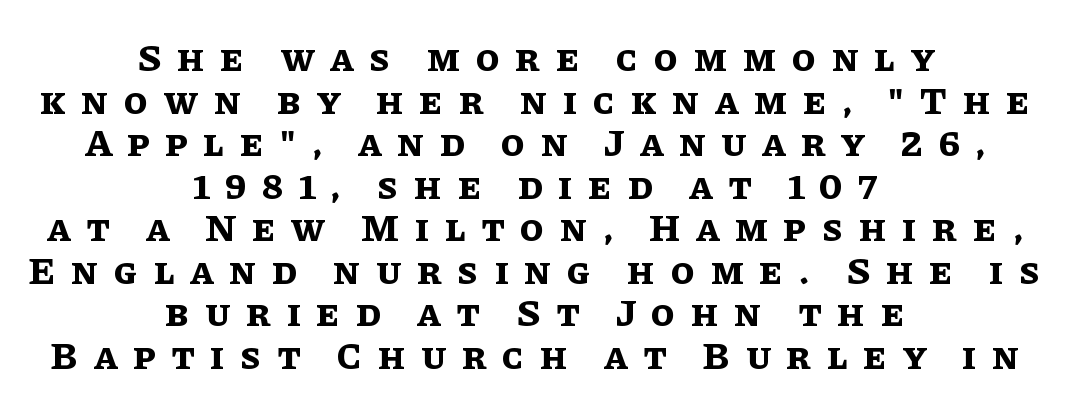
Q: Is the text bold? A: Yes.
Q: Is the text italic (slanted)? A: No, it is upright.
Q: Is the text underlined? A: No.
Q: How is the paragraph aligned? A: Centered.
Q: Is the spacing between letters normal or unusually wide? A: Unusually wide.
Q: Is the spacing between lines tight, normal or loose? A: Tight.
Q: Width (condensed, normal, or wide)? A: Normal.
Q: Stroke contrast? A: Low.
Q: x-height? A: Large.
Q: Monospaced? A: No.
